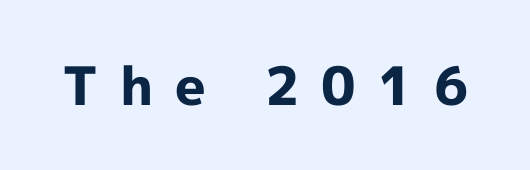
Q: Is the text bold? A: Yes.
Q: Is the text italic (slanted)? A: No, it is upright.
Q: Is the typeface a serif or a sans-serif typeface? A: Sans-serif.
Q: Is the text underlined? A: No.
Q: Is the spacing between letters normal or unusually wide? A: Unusually wide.
Q: Width (condensed, normal, or wide)? A: Normal.
Q: x-height? A: Medium.
Q: Monospaced? A: No.
